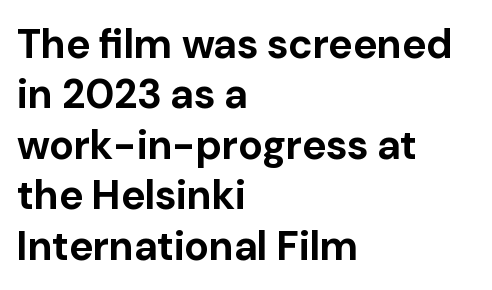
The image shows 41 px bold sans-serif type, upright; set left-aligned, line spacing 1.23x, normal letter spacing, not underlined; low stroke contrast and a medium x-height.
